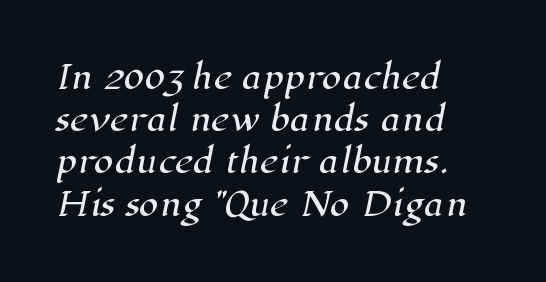
Q: Is the typeface a serif or a sans-serif typeface? A: Serif.
Q: Is the text underlined? A: No.
Q: How is the paragraph aligned? A: Left-aligned.
Q: Is the spacing between letters normal or unusually wide? A: Normal.
Q: Is the spacing between lines tight, normal or loose? A: Normal.
Q: Width (condensed, normal, or wide)? A: Normal.
Q: Stroke contrast? A: High.
Q: x-height? A: Medium.
Q: Monospaced? A: No.
